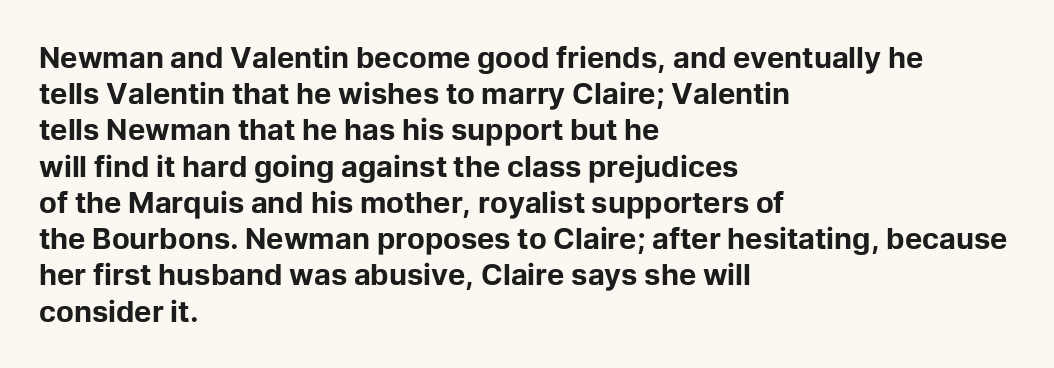
Q: Is the text bold? A: Yes.
Q: Is the text italic (slanted)? A: No, it is upright.
Q: Is the typeface a serif or a sans-serif typeface? A: Sans-serif.
Q: Is the text underlined? A: No.
Q: How is the paragraph aligned? A: Left-aligned.
Q: Is the spacing between letters normal or unusually wide? A: Normal.
Q: Is the spacing between lines tight, normal or loose? A: Normal.
Q: Width (condensed, normal, or wide)? A: Normal.
Q: Stroke contrast? A: Low.
Q: x-height? A: Medium.
Q: Monospaced? A: No.
